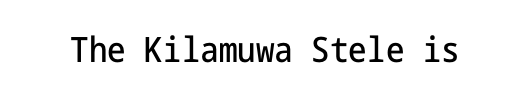
Regarding serifs, this sample does without them. Each row of text sits above clean, open space. The type sits square on the baseline with zero lean. Glyph-to-glyph distance matches everyday printed text.
